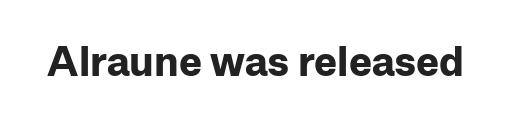
I'd call this a sans setting — the letters go barefoot. It's the straight-up-and-down kind of type. This rendering leaves character spacing at its baseline value. The face used here is proportionally spaced, like ordinary book or web type. Heft: maximum for text — a bold. Clear beneath every line of the passage.
